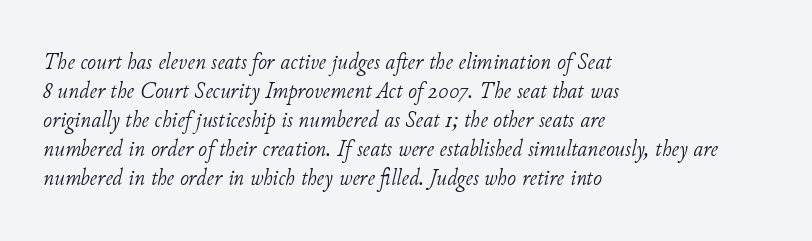
The image shows 24 px text type, italic (leaning right); set left-aligned, line spacing 1.21x, normal letter spacing, not underlined.
